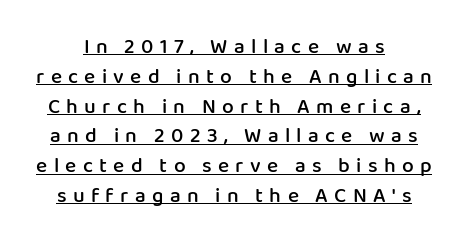
The image shows 21 px text type, upright; set normal line spacing (1.42x), unusually wide letter spacing (+0.3 em), underlined.
